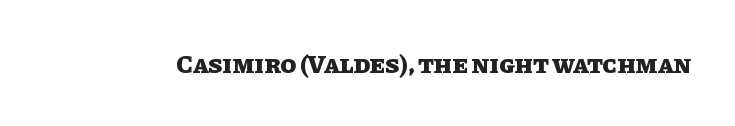
{"italic": "no", "bold": "yes", "underline": "no", "letter_spacing": "normal", "letter_spacing_em": 0.0, "glyph_px": 26}
